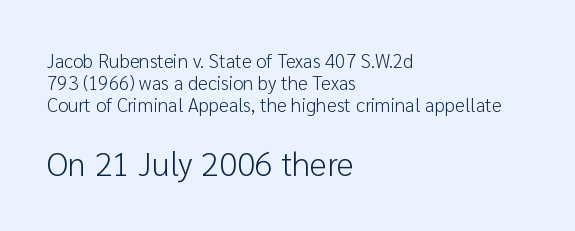
Q: Is the text bold? A: No.
Q: Is the text italic (slanted)? A: No, it is upright.
Q: Is the typeface a serif or a sans-serif typeface? A: Sans-serif.
Q: Is the text underlined? A: No.
Q: How is the paragraph aligned? A: Left-aligned.
Q: Is the spacing between letters normal or unusually wide? A: Normal.
Q: Which block of text is set in a larger size, the first (top) or the second (bottom)? A: The second (bottom) one.
Q: Width (condensed, normal, or wide)? A: Normal.
Q: Stroke contrast? A: Low.
Q: x-height? A: Medium.
Q: Monospaced? A: No.
